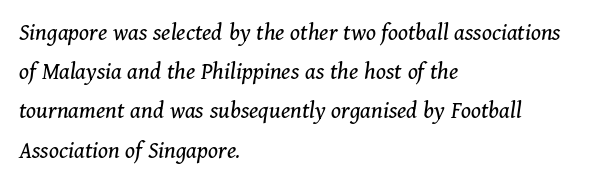
{"italic": "yes", "lean": "right", "slant_degrees": 11, "bold": "no", "underline": "no", "align": "left", "line_spacing": "normal", "line_spacing_ratio": 1.57, "letter_spacing": "normal", "letter_spacing_em": 0.0, "glyph_px": 25}
